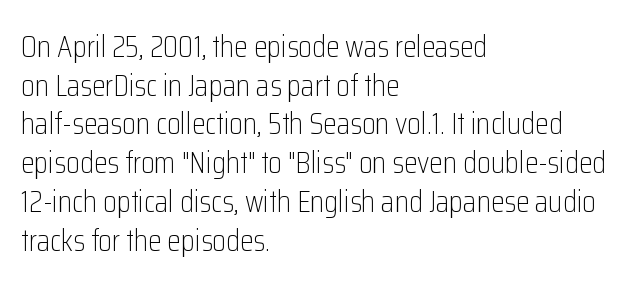
The image shows 31 px light, condensed sans-serif type, upright; set left-aligned, normal line spacing (1.25x), normal letter spacing, not underlined; low stroke contrast and a medium x-height.
